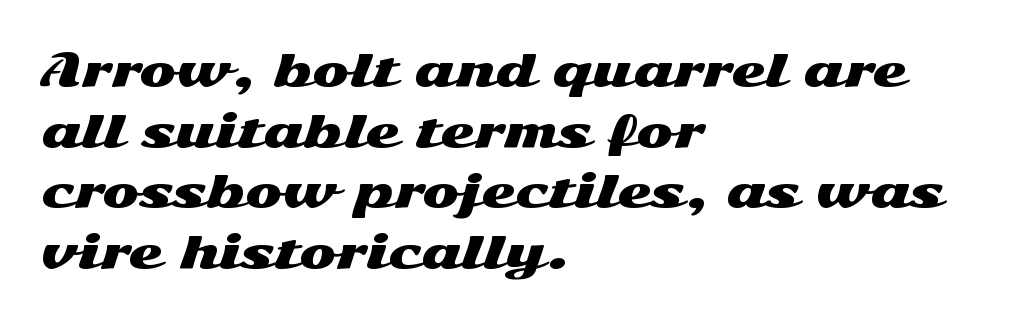
Nobody drew a line under any word here. The rendering anchors every line to the left-hand side. Proportional: the letters do not fall into vertical columns. Evenly set lines give the paragraph a standard silhouette. The face used here is rendered with its standard letterfit.
